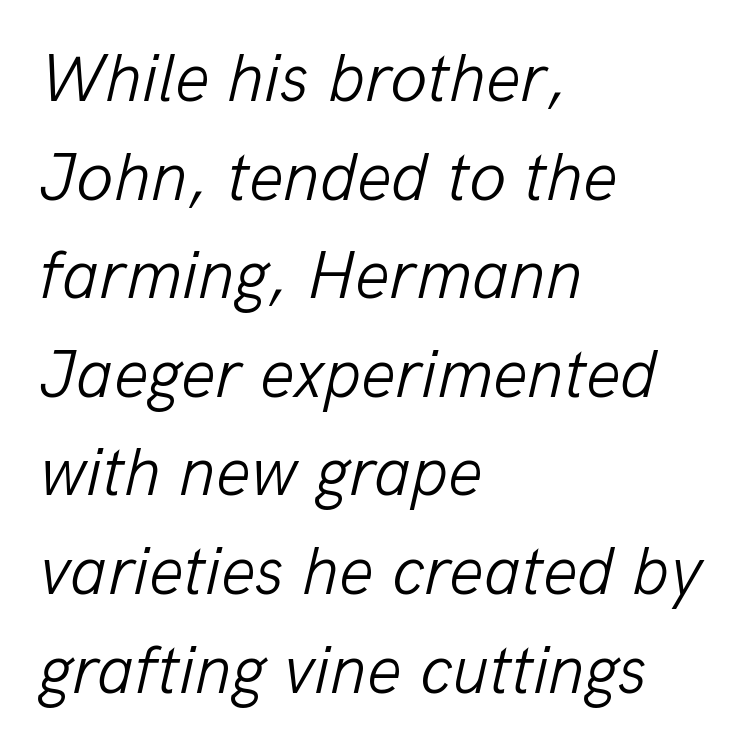
The image shows 68 px light type, italic (leaning right); set left-aligned, normal line spacing (1.45x), normal letter spacing, not underlined; low stroke contrast and a medium x-height.
